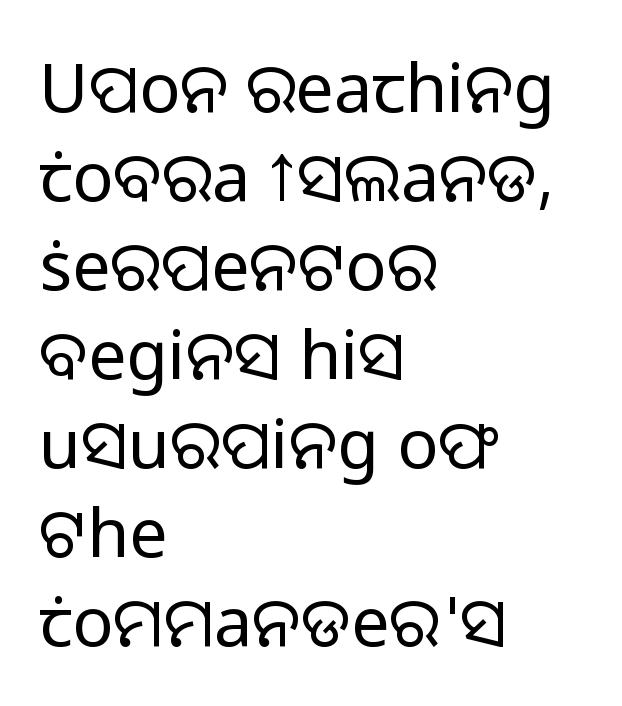
Is the type heavy? It reads as light-to-regular instead. The typeface chosen for these lines omits serifs. This sample is left-justified, so line endings fall wherever the words run out. In terms of posture, this sample is upright. Type without underlining.
